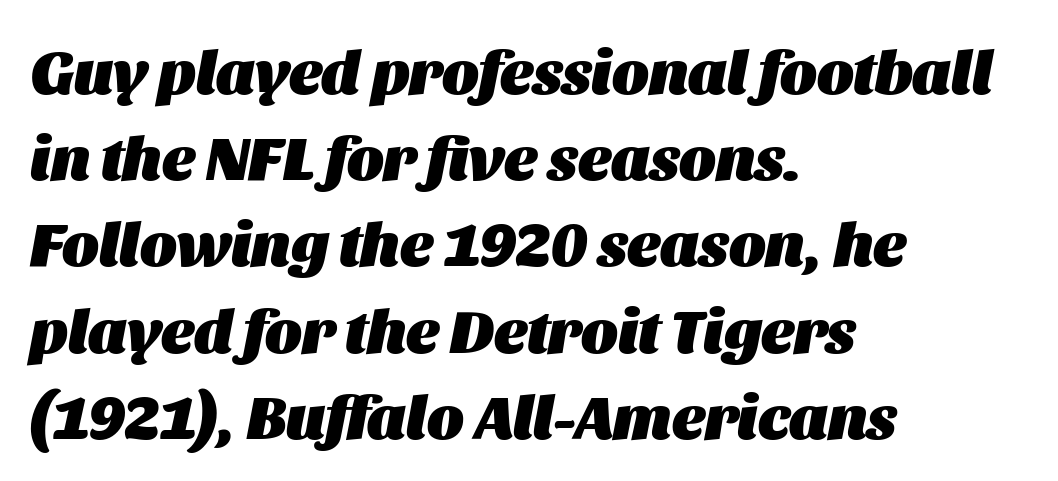
Q: Is the text bold? A: Yes.
Q: Is the text italic (slanted)? A: Yes, it leans right by about 11 degrees.
Q: Is the text underlined? A: No.
Q: How is the paragraph aligned? A: Left-aligned.
Q: Is the spacing between letters normal or unusually wide? A: Normal.
Q: Is the spacing between lines tight, normal or loose? A: Normal.
Q: Width (condensed, normal, or wide)? A: Normal.
Q: Stroke contrast? A: Medium.
Q: x-height? A: Large.
Q: Monospaced? A: No.
